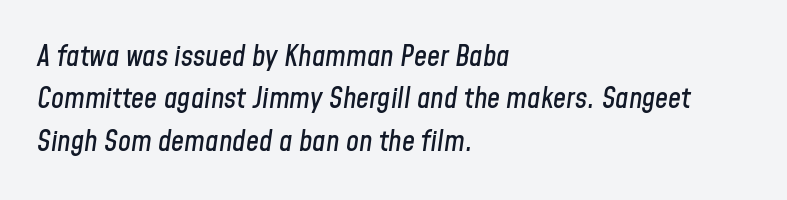
The image shows 29 px condensed type, italic (leaning right); set left-aligned, normal line spacing (1.46x), normal letter spacing, not underlined; low stroke contrast and a medium x-height.
